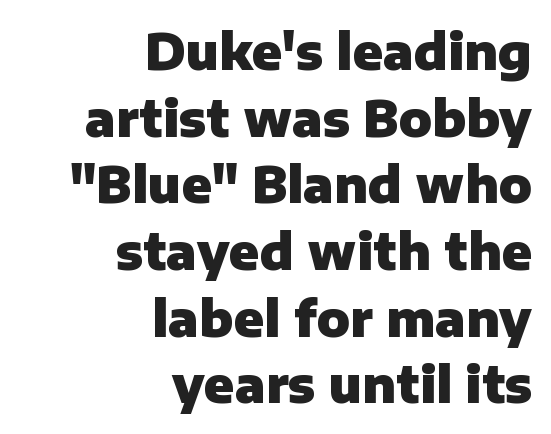
{"serif": "no", "italic": "no", "bold": "yes", "weight": "heavy", "width": "normal", "stroke_contrast": "low", "x_height": "medium", "monospaced": "no", "underline": "no", "align": "right", "line_spacing": "normal", "line_spacing_ratio": 1.36, "letter_spacing": "normal", "letter_spacing_em": 0.0, "glyph_px": 49}
